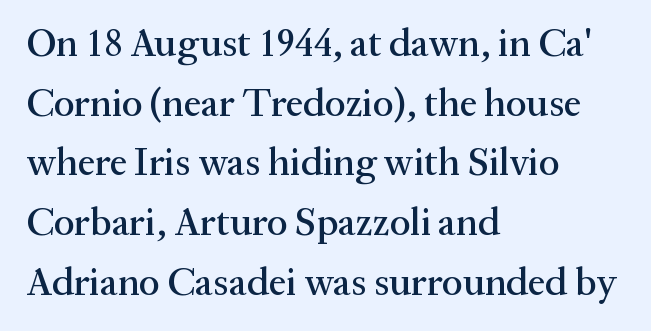
Underlining? Definitely not there. This rendering uses left alignment, leaving the right contour irregular. Whoever set this chose a conventional vertical rhythm. Proportional: the letters do not fall into vertical columns.
